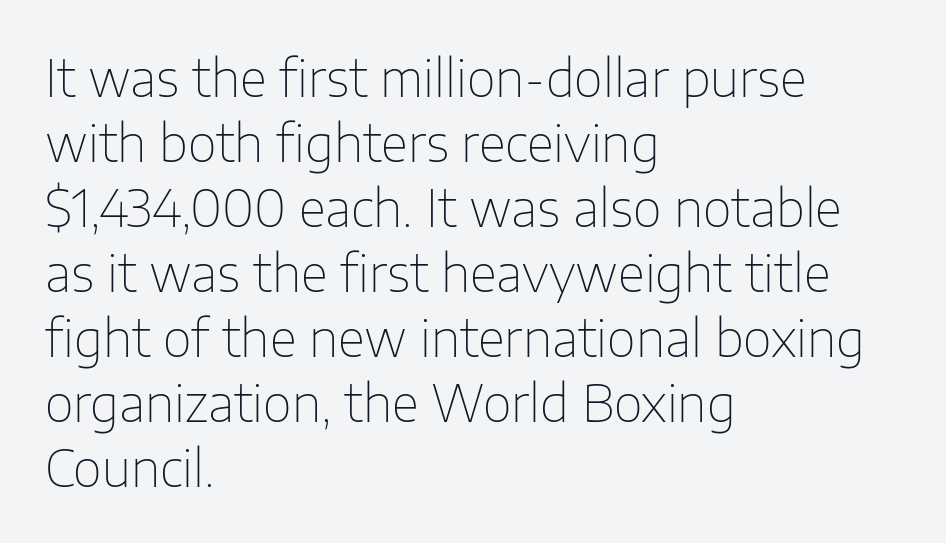
{"serif": "no", "italic": "no", "bold": "no", "weight": "thin", "width": "normal", "stroke_contrast": "low", "x_height": "medium", "monospaced": "no", "underline": "no", "align": "left", "line_spacing": "normal", "line_spacing_ratio": 1.3, "letter_spacing": "normal", "letter_spacing_em": 0.0, "glyph_px": 50}
